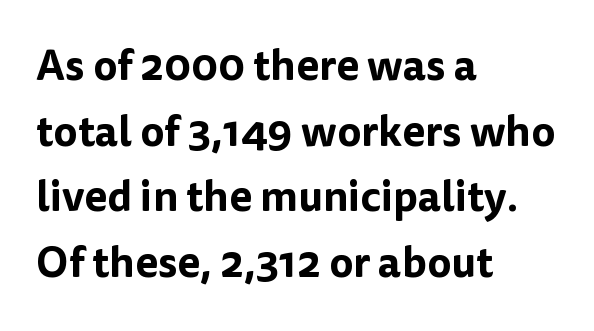
{"serif": "no", "italic": "no", "width": "normal", "stroke_contrast": "low", "x_height": "medium", "monospaced": "no", "underline": "no", "align": "left", "line_spacing": "normal", "line_spacing_ratio": 1.56, "letter_spacing": "normal", "letter_spacing_em": 0.0, "glyph_px": 42}
